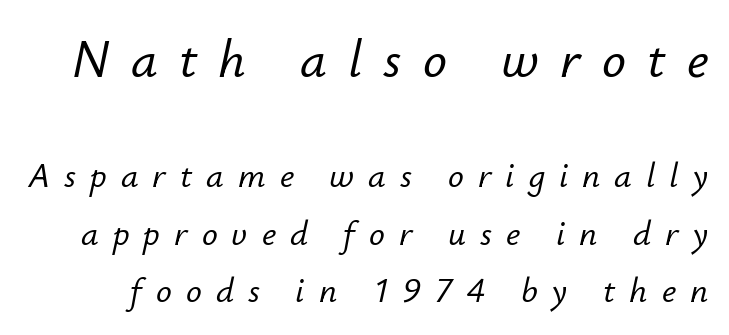
Q: Is the text italic (slanted)? A: Yes, it leans right by about 12 degrees.
Q: Is the text underlined? A: No.
Q: Is the spacing between letters normal or unusually wide? A: Unusually wide.
Q: Is the spacing between lines tight, normal or loose? A: Normal.
Q: Which block of text is set in a larger size, the first (top) or the second (bottom)? A: The first (top) one.
Q: Width (condensed, normal, or wide)? A: Normal.
Q: Stroke contrast? A: Low.
Q: x-height? A: Small.
Q: Monospaced? A: No.
